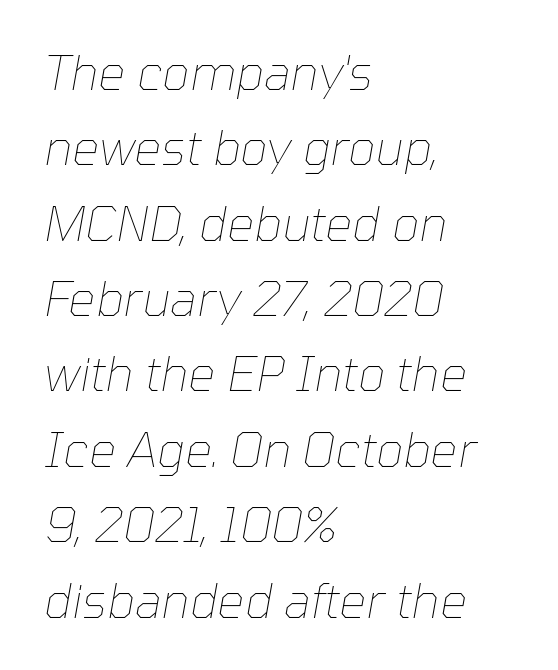
{"italic": "yes", "lean": "right", "slant_degrees": 10, "bold": "no", "weight": "thin", "width": "normal", "stroke_contrast": "low", "x_height": "medium", "monospaced": "no", "underline": "no", "align": "left", "line_spacing": "normal", "line_spacing_ratio": 1.57, "letter_spacing": "normal", "letter_spacing_em": 0.0, "glyph_px": 48}
